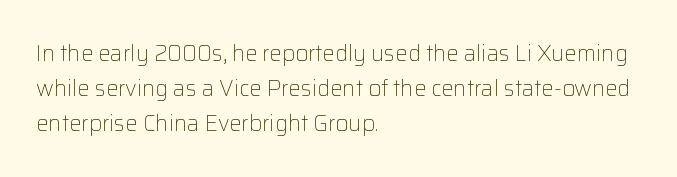
{"italic": "no", "bold": "no", "underline": "no", "align": "left", "line_spacing": "normal", "line_spacing_ratio": 1.59, "letter_spacing": "normal", "letter_spacing_em": 0.0, "glyph_px": 22}
